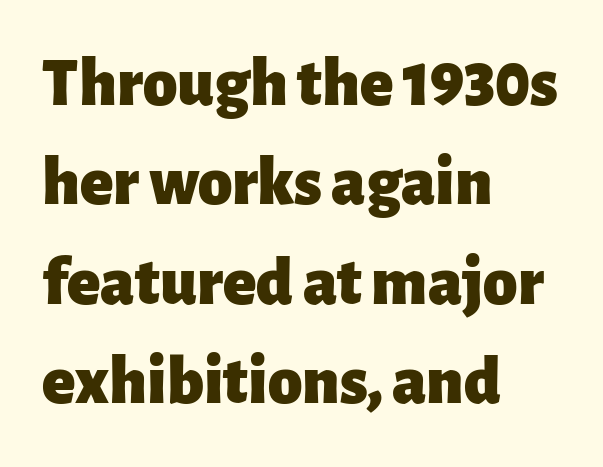
Glyph-to-glyph distance matches everyday printed text. You can tell it's not italic because the verticals are truly vertical. Nothing sits at the stroke ends, so this counts as sans-serif. A normal amount of white space separates one row of letters from the next. Proportional: the letters do not fall into vertical columns. Each glyph is drawn with heavy, bold strokes.
